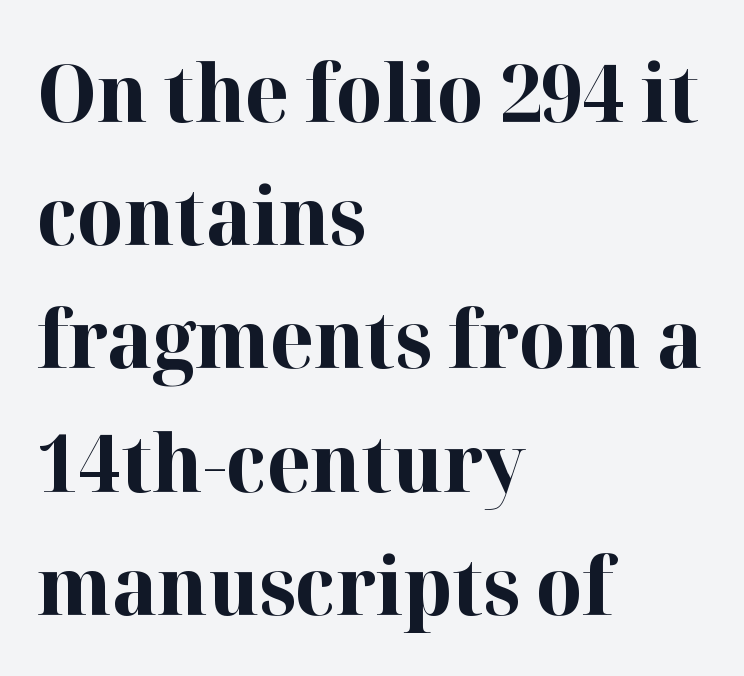
The image shows 79 px bold serif type, upright; set left-aligned, normal line spacing (1.56x), normal letter spacing, not underlined; high stroke contrast and a medium x-height.
